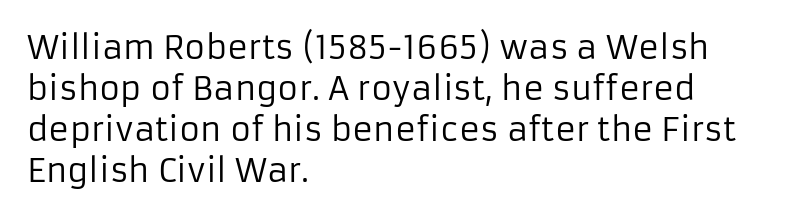
This sample is left-justified, so line endings fall wherever the words run out. Clear beneath every line of the passage. Regular leading. The letterforms sit shoulder to shoulder at normal distance. You could not count columns in this text — the font is proportionally spaced.
